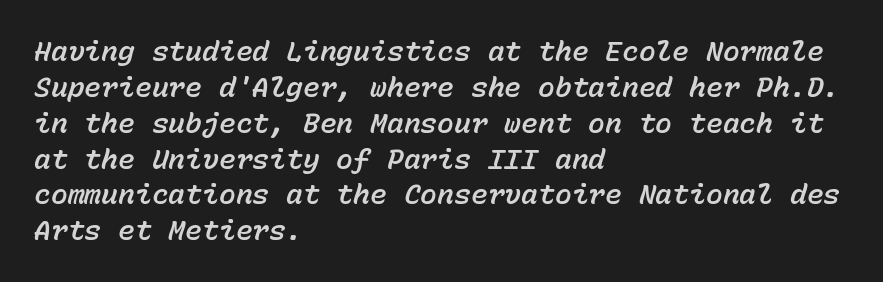
Q: Is the text italic (slanted)? A: Yes, it leans right by about 15 degrees.
Q: Is the text underlined? A: No.
Q: How is the paragraph aligned? A: Left-aligned.
Q: Is the spacing between letters normal or unusually wide? A: Normal.
Q: Is the spacing between lines tight, normal or loose? A: Normal.
Q: Width (condensed, normal, or wide)? A: Normal.
Q: Stroke contrast? A: Low.
Q: x-height? A: Medium.
Q: Monospaced? A: Yes.
